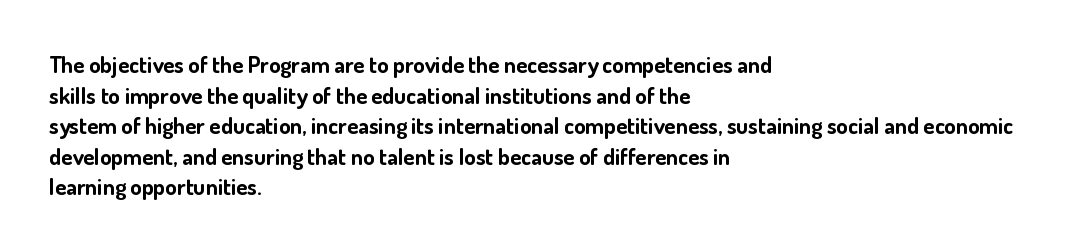
Q: Is the text bold? A: Yes.
Q: Is the text italic (slanted)? A: No, it is upright.
Q: Is the text underlined? A: No.
Q: How is the paragraph aligned? A: Left-aligned.
Q: Is the spacing between letters normal or unusually wide? A: Normal.
Q: Is the spacing between lines tight, normal or loose? A: Normal.
